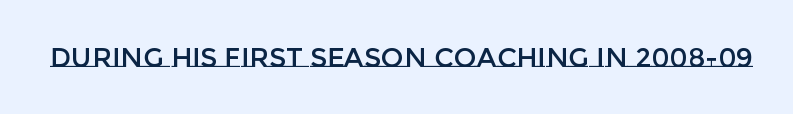
The image shows 27 px text type, upright; set normal letter spacing, not underlined.
